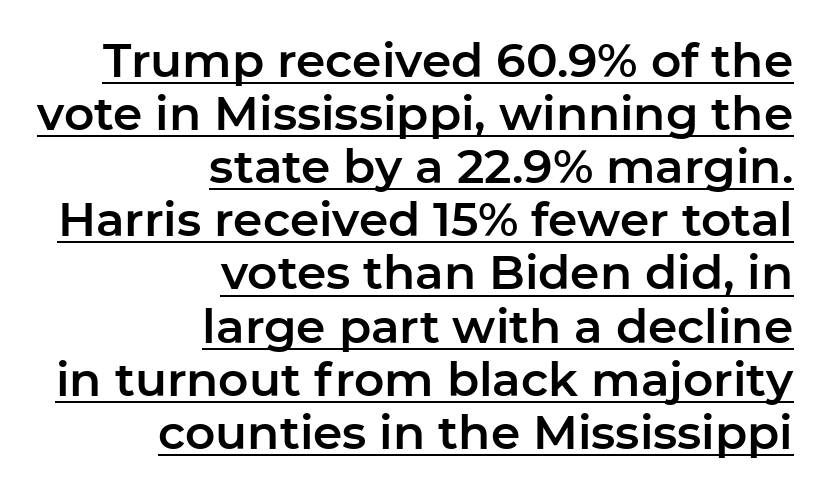
{"serif": "no", "italic": "no", "width": "normal", "stroke_contrast": "low", "x_height": "medium", "monospaced": "no", "underline": "yes", "align": "right", "line_spacing": "tight", "line_spacing_ratio": 1.13, "letter_spacing": "normal", "letter_spacing_em": 0.0, "glyph_px": 47}
